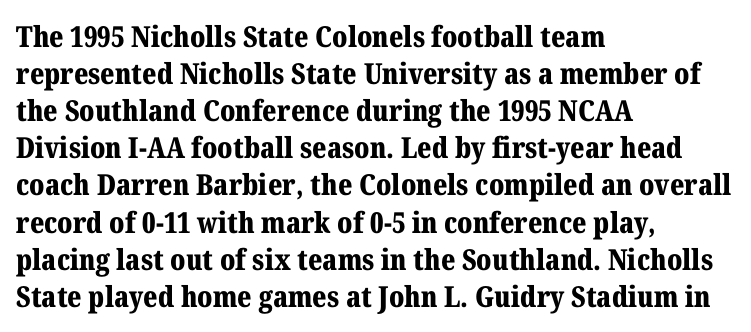
The image shows 29 px bold serif type, upright; set left-aligned, normal line spacing (1.28x), normal letter spacing, not underlined; medium stroke contrast and a medium x-height.
